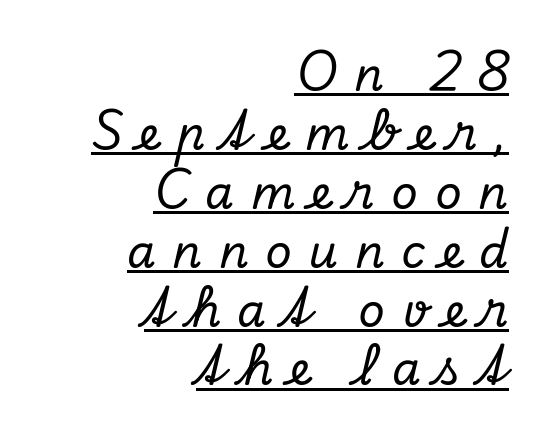
{"serif": "yes", "italic": "yes", "lean": "right", "slant_degrees": 13, "width": "normal", "stroke_contrast": "low", "x_height": "small", "monospaced": "no", "underline": "yes", "align": "right", "line_spacing": "normal", "line_spacing_ratio": 1.28, "letter_spacing": "wide", "letter_spacing_em": 0.36, "glyph_px": 46}
